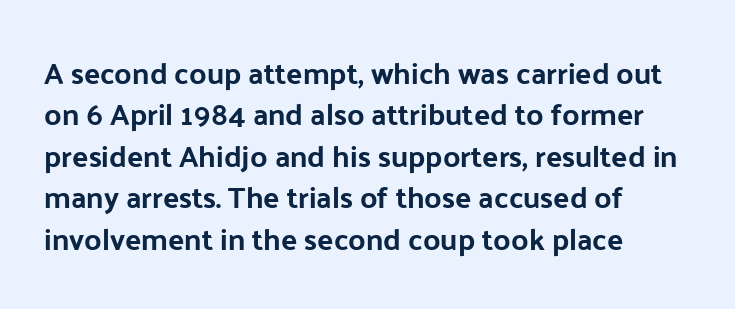
A full-strength bold gives these letters their thick strokes. Caption: standard tracking, unaltered. Every stem runs plumb, perpendicular to the baseline. The space beneath each line is pristine and unruled.
